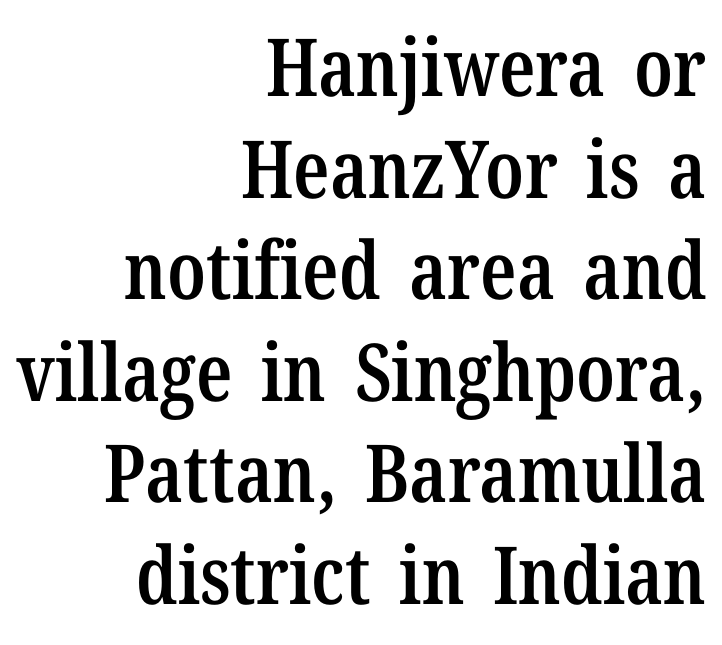
Each row of text sits above clean, open space. Which margin do the lines hug? The right one — the left edge is uneven. The characters display serif detailing at their extremities. Stroke thickness is moderately raised; the sample reads as semibold. No italicization has been applied; the sample stays upright.
